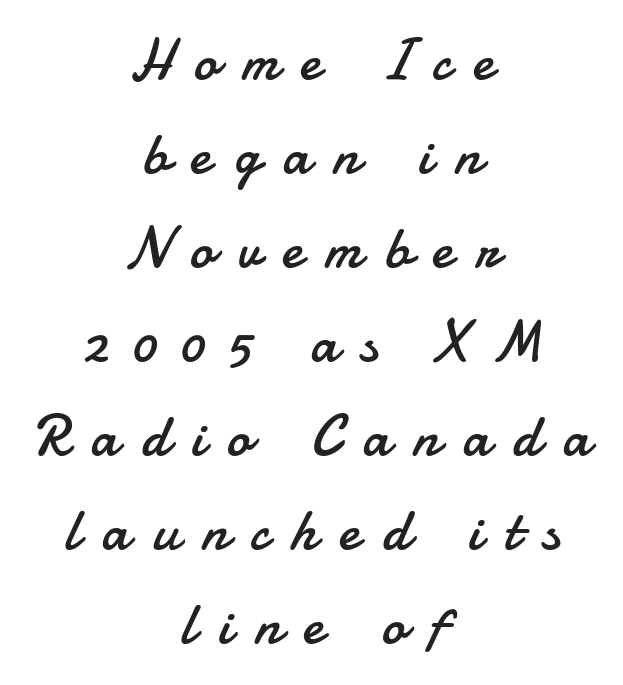
Q: Is the text bold? A: No.
Q: Is the text italic (slanted)? A: Yes.
Q: Is the typeface a serif or a sans-serif typeface? A: Sans-serif.
Q: Is the text underlined? A: No.
Q: How is the paragraph aligned? A: Centered.
Q: Is the spacing between letters normal or unusually wide? A: Unusually wide.
Q: Is the spacing between lines tight, normal or loose? A: Normal.
Q: Width (condensed, normal, or wide)? A: Normal.
Q: Stroke contrast? A: Low.
Q: x-height? A: Small.
Q: Monospaced? A: No.
